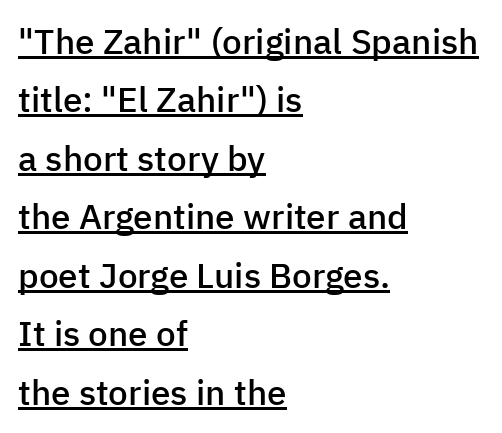
Q: Is the text bold? A: Semi-bold.
Q: Is the text italic (slanted)? A: No, it is upright.
Q: Is the typeface a serif or a sans-serif typeface? A: Sans-serif.
Q: Is the text underlined? A: Yes.
Q: How is the paragraph aligned? A: Left-aligned.
Q: Is the spacing between letters normal or unusually wide? A: Normal.
Q: Is the spacing between lines tight, normal or loose? A: Normal.
Q: Width (condensed, normal, or wide)? A: Normal.
Q: Stroke contrast? A: Low.
Q: x-height? A: Medium.
Q: Monospaced? A: No.
